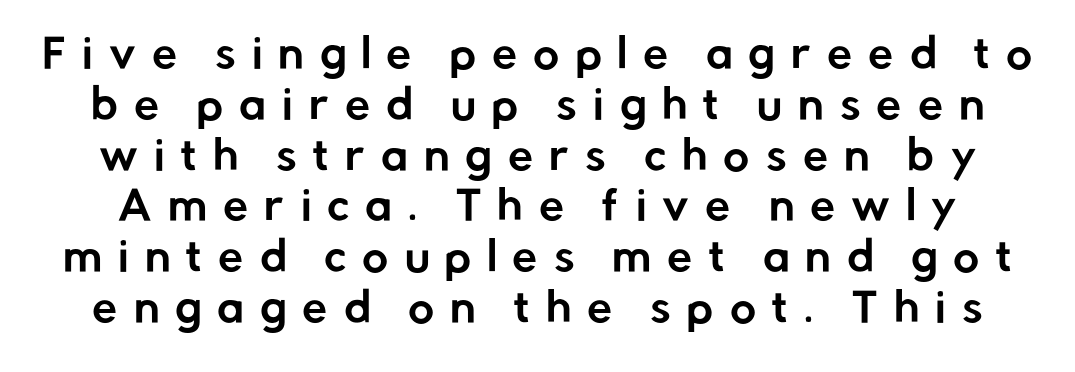
{"serif": "no", "italic": "no", "width": "normal", "stroke_contrast": "low", "x_height": "medium", "monospaced": "no", "underline": "no", "line_spacing": "normal", "line_spacing_ratio": 1.27, "letter_spacing": "wide", "letter_spacing_em": 0.4, "glyph_px": 40}
